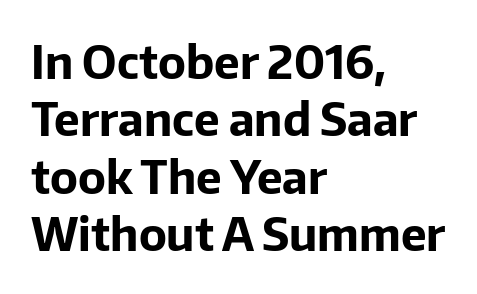
{"serif": "no", "italic": "no", "bold": "yes", "weight": "bold", "width": "normal", "stroke_contrast": "low", "x_height": "medium", "monospaced": "no", "underline": "no", "align": "left", "line_spacing": "normal", "line_spacing_ratio": 1.25, "letter_spacing": "normal", "letter_spacing_em": 0.0, "glyph_px": 46}
